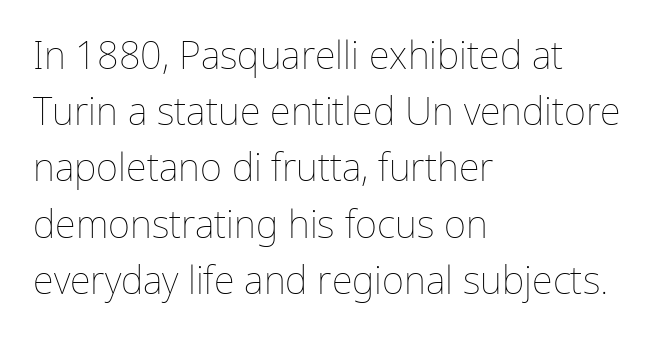
{"italic": "no", "bold": "no", "weight": "thin", "width": "normal", "stroke_contrast": "low", "x_height": "medium", "monospaced": "no", "underline": "no", "align": "left", "line_spacing": "normal", "line_spacing_ratio": 1.48, "letter_spacing": "normal", "letter_spacing_em": 0.0, "glyph_px": 38}
